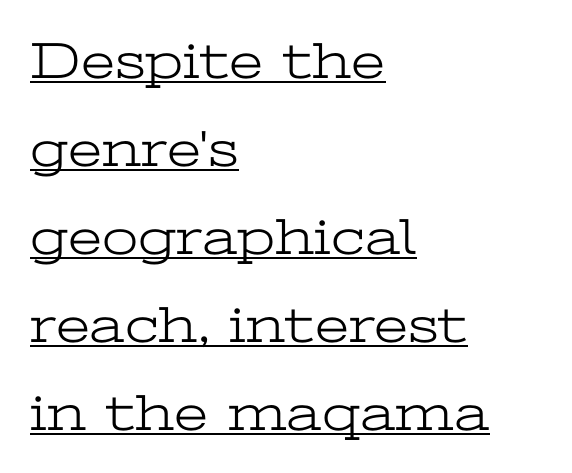
The image shows 52 px light, wide serif type, upright; set left-aligned, normal line spacing (1.69x), normal letter spacing, underlined; low stroke contrast and a medium x-height.
